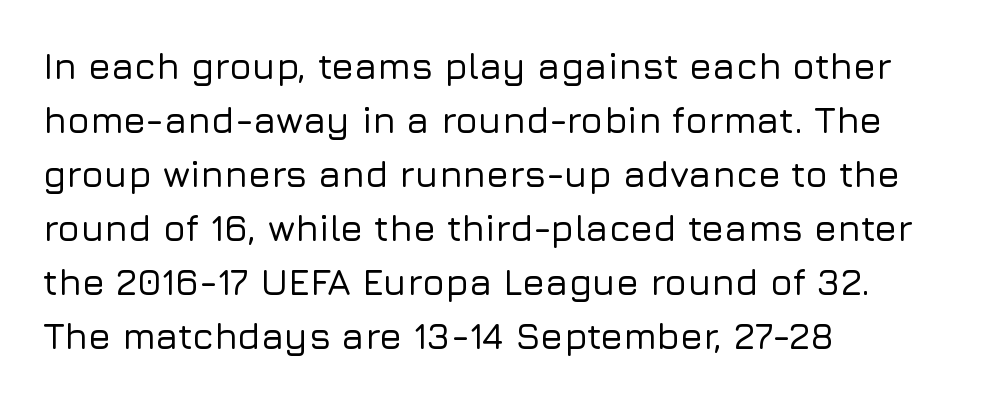
These lines are composed in type without serifs. Decoration check: the copy has no underline. Which margin do the lines hug? The left one — the right edge is uneven. Characters remain perfectly vertical along every line.
